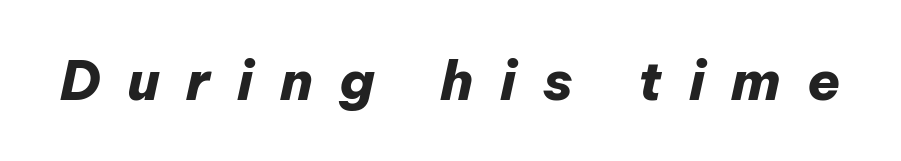
{"italic": "yes", "lean": "right", "slant_degrees": 12, "bold": "yes", "weight": "heavy", "width": "normal", "stroke_contrast": "low", "x_height": "medium", "monospaced": "no", "underline": "no", "letter_spacing": "wide", "letter_spacing_em": 0.49, "glyph_px": 54}
